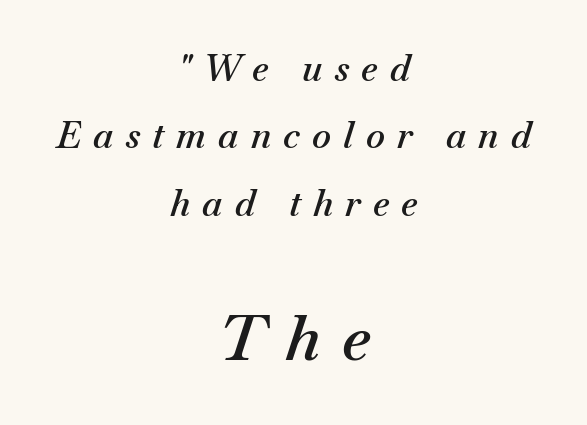
Which of the two is more prominent by size? The second, at the bottom. A somewhat darkened texture: the type is semibold rather than bold. The horizontal fit of the characters is loose and conspicuously gappy. This sample is center-justified, so both line endings float freely. Proportional: the letters do not fall into vertical columns.
